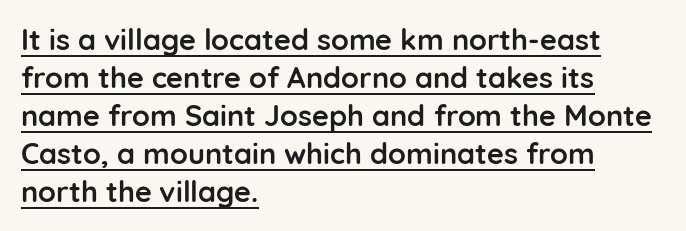
There is no visible air inserted between adjacent glyphs. Look at the bottom of the vertical strokes: they stop flat, with no serifs. Does the copy run flush right? No — it runs flush left. These lines carry a lot of weight — the face is fully bold. The specimen includes a rule beneath the text block's lines. The rendering uses a moderate line-height, typical for paragraphs.
